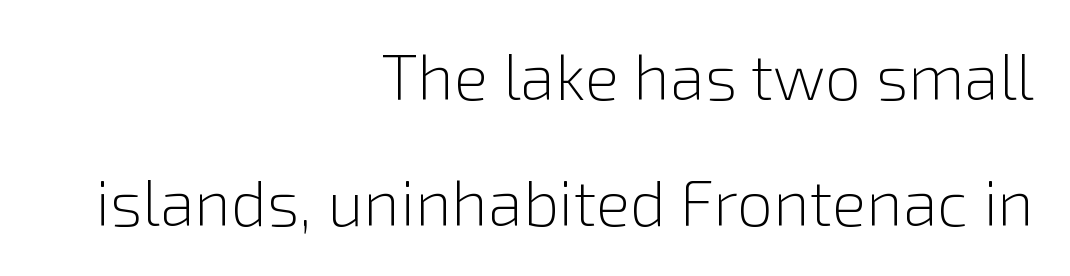
{"serif": "no", "italic": "no", "bold": "no", "weight": "light", "width": "normal", "stroke_contrast": "low", "x_height": "medium", "monospaced": "no", "underline": "no", "align": "right", "line_spacing": "loose", "line_spacing_ratio": 1.97, "letter_spacing": "normal", "letter_spacing_em": 0.0, "glyph_px": 64}
